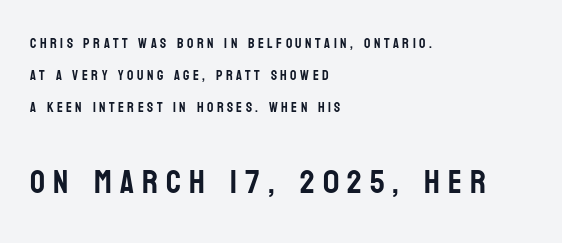
The image shows 33 px condensed sans-serif type, upright; set left-aligned, loose line spacing (2.27x), unusually wide letter spacing (+0.25 em), not underlined; the second (bottom) block is 2.36x larger; low stroke contrast and a large x-height.
